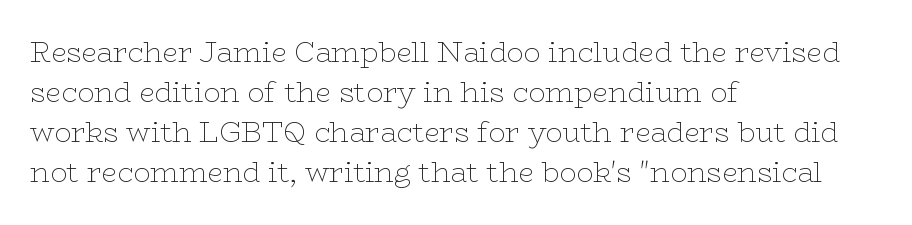
Q: Is the text bold? A: No.
Q: Is the text italic (slanted)? A: No, it is upright.
Q: Is the typeface a serif or a sans-serif typeface? A: Serif.
Q: Is the text underlined? A: No.
Q: How is the paragraph aligned? A: Left-aligned.
Q: Is the spacing between letters normal or unusually wide? A: Normal.
Q: Is the spacing between lines tight, normal or loose? A: Normal.
Q: Width (condensed, normal, or wide)? A: Wide.
Q: Stroke contrast? A: Low.
Q: x-height? A: Medium.
Q: Monospaced? A: No.
